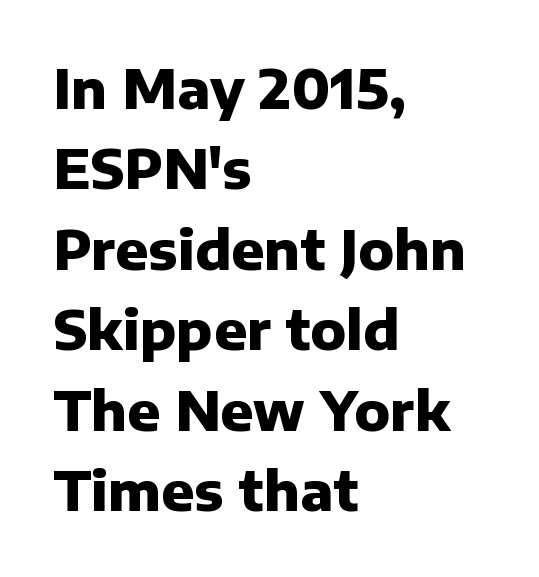
{"serif": "no", "italic": "no", "bold": "yes", "weight": "heavy", "width": "normal", "stroke_contrast": "low", "x_height": "medium", "monospaced": "no", "underline": "no", "align": "left", "line_spacing": "normal", "line_spacing_ratio": 1.49, "letter_spacing": "normal", "letter_spacing_em": 0.0, "glyph_px": 54}
